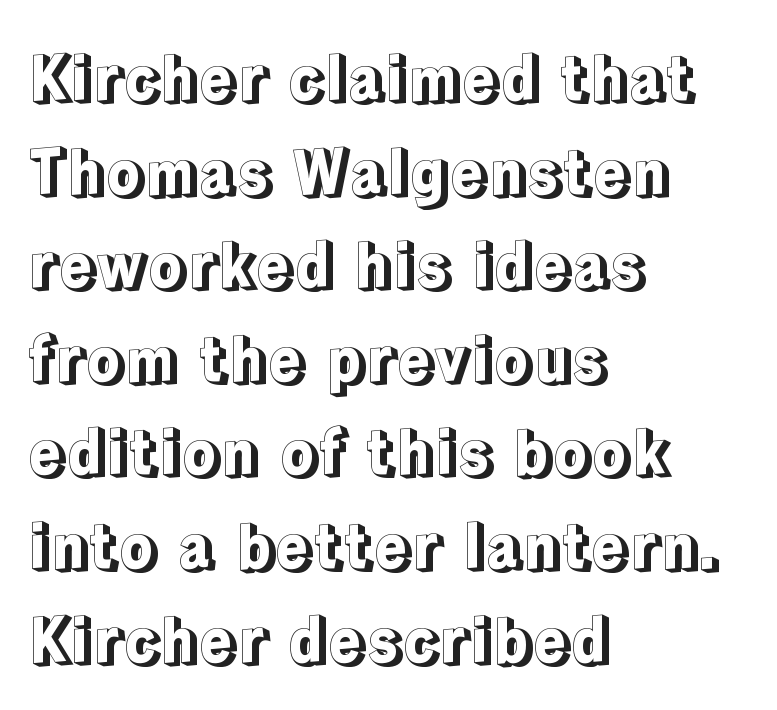
{"italic": "no", "width": "normal", "x_height": "medium", "monospaced": "no", "underline": "no", "align": "left", "line_spacing": "normal", "line_spacing_ratio": 1.51, "letter_spacing": "normal", "letter_spacing_em": 0.0, "glyph_px": 62}
